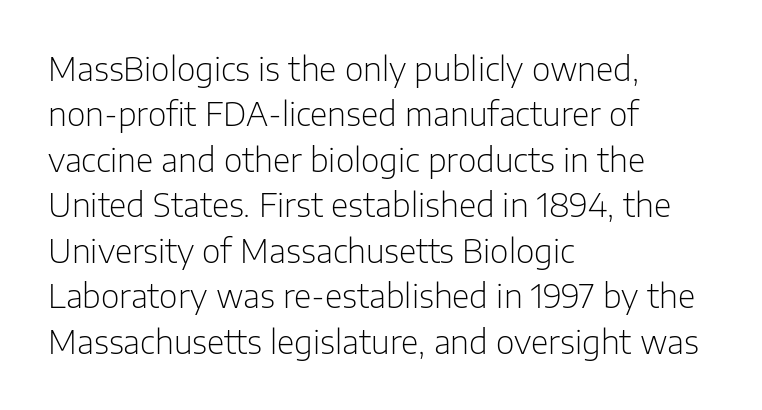
{"serif": "no", "italic": "no", "bold": "no", "weight": "light", "width": "normal", "stroke_contrast": "low", "x_height": "medium", "monospaced": "no", "underline": "no", "align": "left", "line_spacing": "normal", "line_spacing_ratio": 1.42, "letter_spacing": "normal", "letter_spacing_em": 0.0, "glyph_px": 32}
